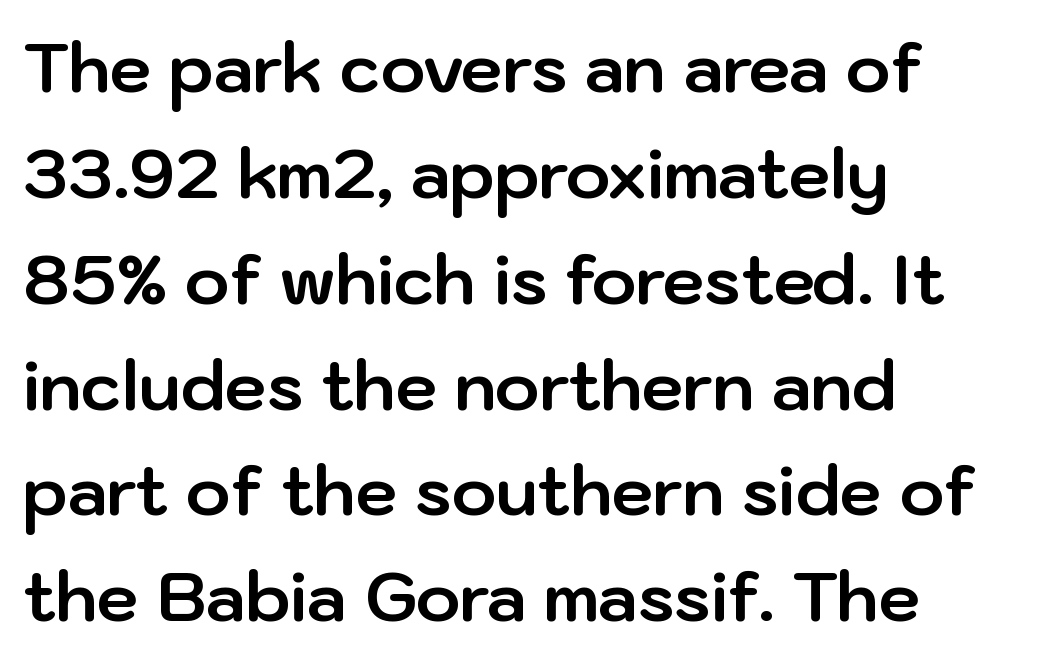
A typesetter would call this leading conventional body-copy spacing. The face used here is proportionally spaced, like ordinary book or web type. Descender tails drop into unmarked territory. Compared with a centered layout, this one pins lines to the left instead.
